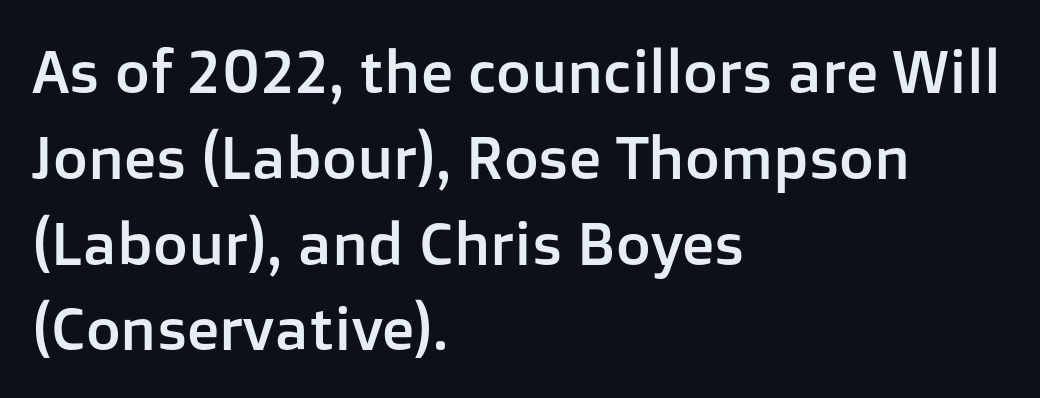
The designer left line spacing at the default. Is the letter spacing exaggerated? No — it looks like the ordinary default. Left-aligned paragraph, ragged on the right. Think of a printed novel: that variable character pitch is what you see here.
